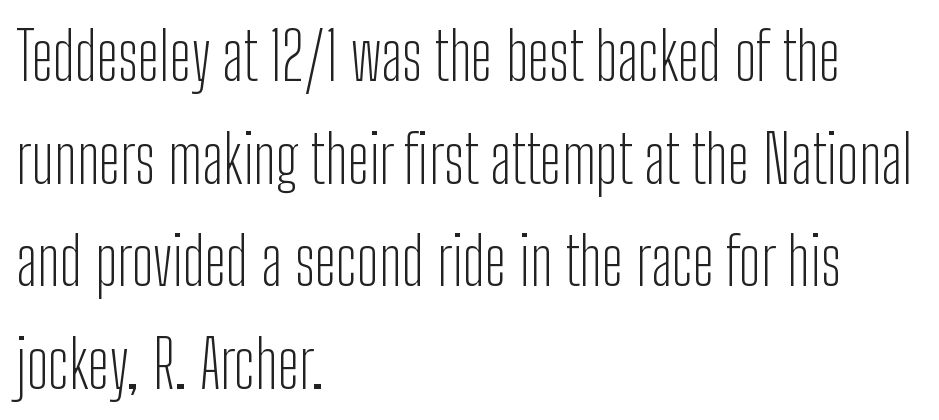
{"serif": "no", "italic": "no", "bold": "no", "weight": "light", "width": "condensed", "stroke_contrast": "low", "x_height": "medium", "monospaced": "no", "underline": "no", "align": "left", "line_spacing": "normal", "line_spacing_ratio": 1.58, "letter_spacing": "normal", "letter_spacing_em": 0.0, "glyph_px": 65}
